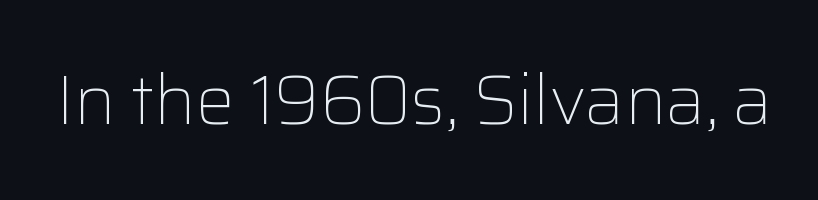
Weight: in the light-to-regular range. Quick note: underline off. The axis of the letterforms is exactly vertical. Think of a printed novel: that variable character pitch is what you see here. Check where the strokes stop: nothing finishes them off — pure sans. The line texture is even and compact thanks to regular tracking.
